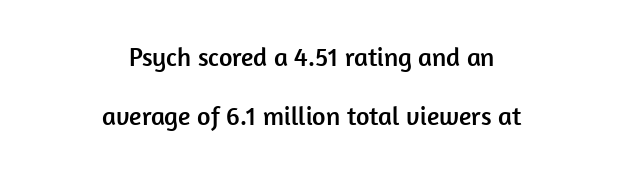
The image shows 26 px text type, upright; set centered, loose line spacing (2.27x), normal letter spacing, not underlined.
